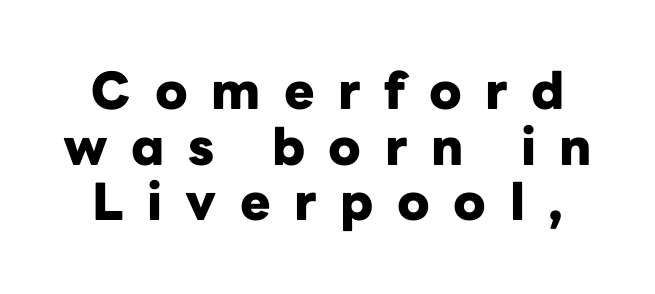
Proportional: the letters do not fall into vertical columns. Heavy-handed strokes throughout: this text is bold. Italic: no, the glyphs are upright roman. The font family rendered here belongs to the sans-serif group. Cramped leading. This sample uses expanded letter spacing, leaving extra air between glyphs.
